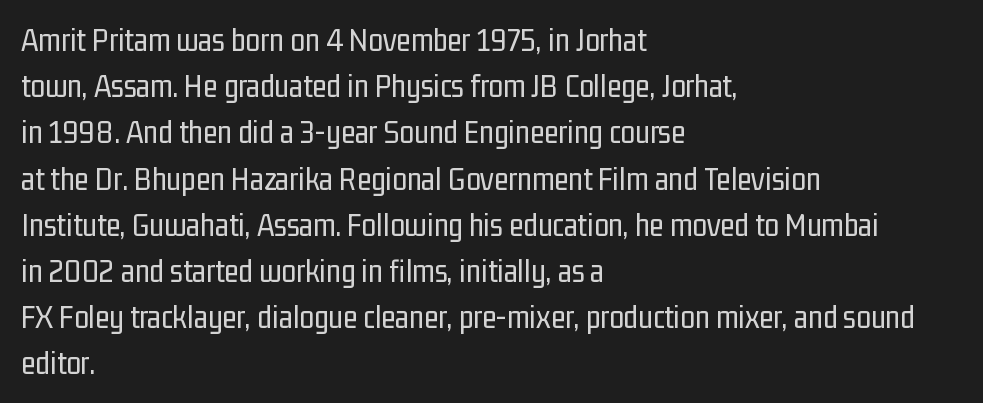
A light-to-regular cut is what we see here. Letter spacing: default. Anything drawn beneath the words? Only blank space. A roman cut, with each character standing at attention. A typesetter would call this proportional, since set widths differ per character.
